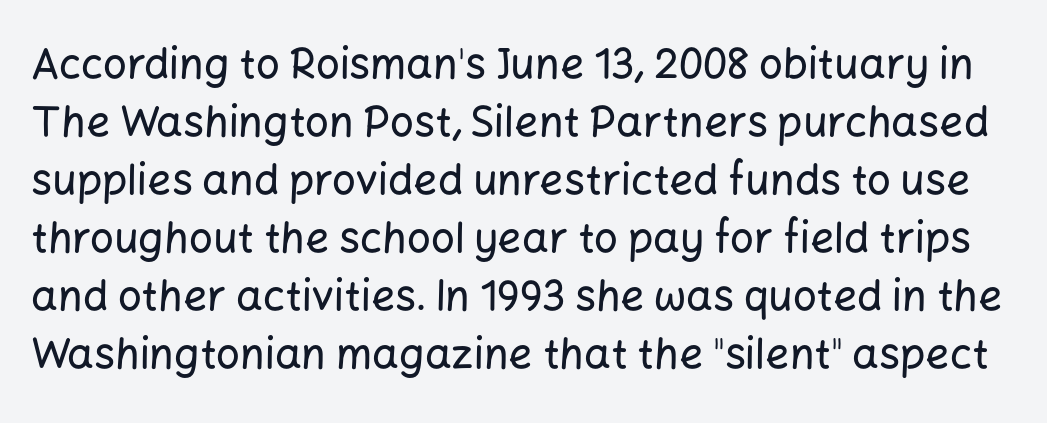
The image shows 42 px sans-serif type, upright; set normal line spacing (1.38x), normal letter spacing, not underlined; low stroke contrast and a medium x-height.
